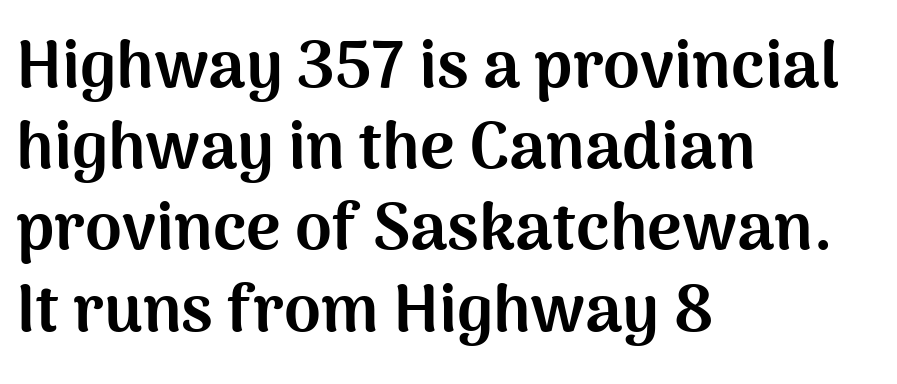
Does the type have serifs? No, each stem ends abruptly. Nope, not italic — everything's standing straight. The passage shown is emphatically bold. Bare-footed words on every line.
